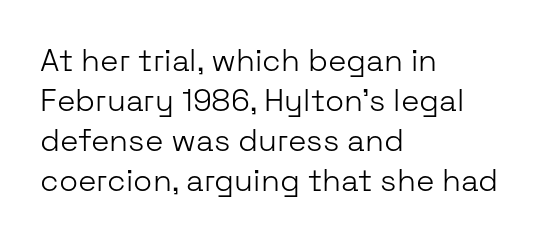
Q: Is the text bold? A: No.
Q: Is the text italic (slanted)? A: No, it is upright.
Q: Is the typeface a serif or a sans-serif typeface? A: Sans-serif.
Q: Is the text underlined? A: No.
Q: How is the paragraph aligned? A: Left-aligned.
Q: Is the spacing between letters normal or unusually wide? A: Normal.
Q: Is the spacing between lines tight, normal or loose? A: Normal.
Q: Width (condensed, normal, or wide)? A: Normal.
Q: Stroke contrast? A: Low.
Q: x-height? A: Medium.
Q: Monospaced? A: No.
